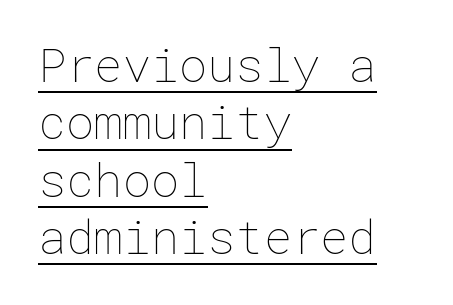
Q: Is the text bold? A: No.
Q: Is the text italic (slanted)? A: No, it is upright.
Q: Is the text underlined? A: Yes.
Q: How is the paragraph aligned? A: Left-aligned.
Q: Is the spacing between letters normal or unusually wide? A: Normal.
Q: Width (condensed, normal, or wide)? A: Normal.
Q: Stroke contrast? A: Low.
Q: x-height? A: Medium.
